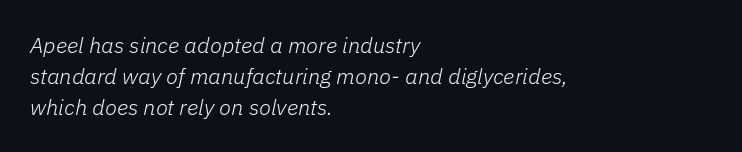
The image shows 22 px text type, italic (leaning right); set left-aligned, normal line spacing (1.4x), normal letter spacing, not underlined.
